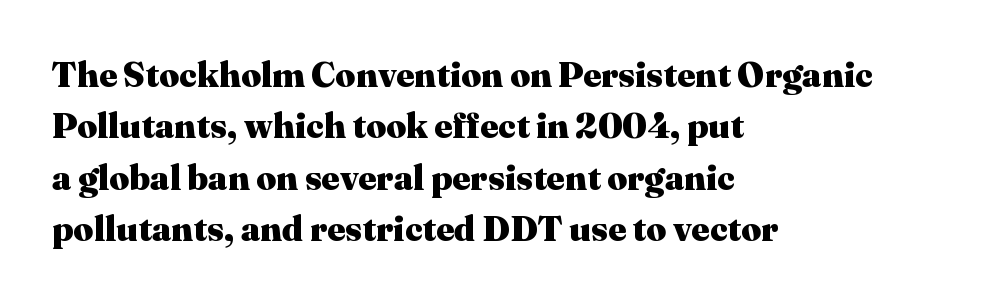
{"serif": "yes", "italic": "no", "bold": "yes", "weight": "heavy", "width": "normal", "stroke_contrast": "medium", "x_height": "medium", "monospaced": "no", "underline": "no", "align": "left", "line_spacing": "normal", "line_spacing_ratio": 1.47, "letter_spacing": "normal", "letter_spacing_em": 0.0, "glyph_px": 35}
